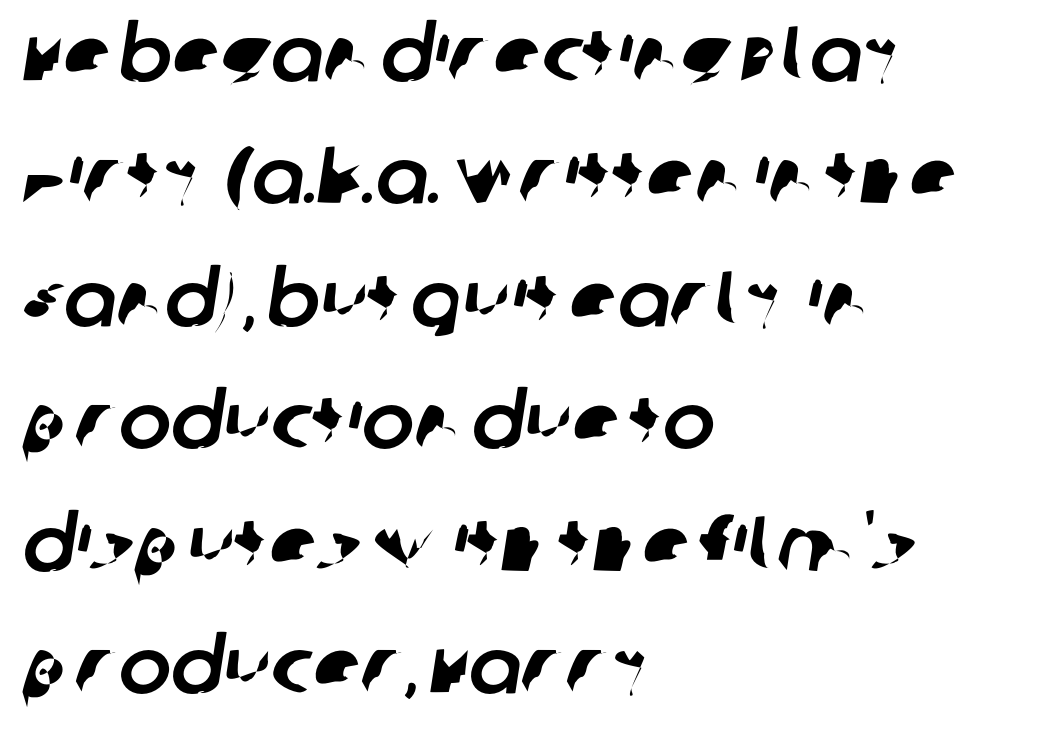
The image shows 78 px sans-serif type; set left-aligned, normal line spacing (1.57x), normal letter spacing, not underlined; low stroke contrast and a large x-height.
